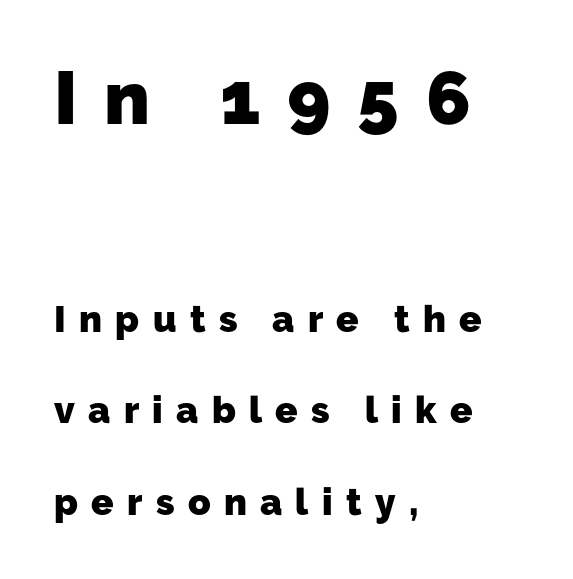
The face used here is rendered with a markedly widened letterfit. Whoever set this made the first block the dominant, larger element. The font family rendered here belongs to the sans-serif group. Check under the words: just untouched page. The rendering uses a bold face; every stroke is thick and dark.
